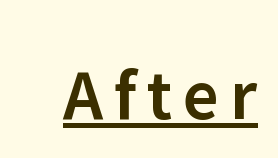
The image shows 74 px semibold sans-serif type, upright; set underlined; low stroke contrast and a medium x-height.
